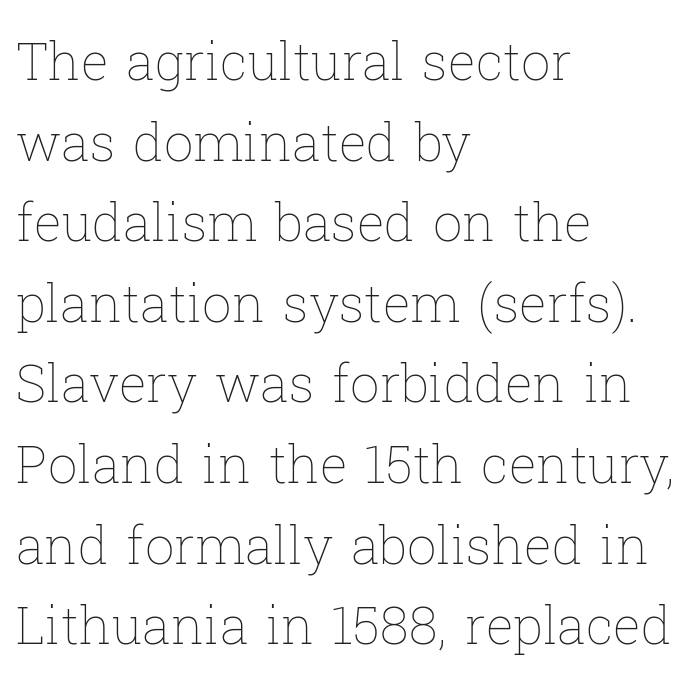
{"italic": "no", "bold": "no", "weight": "thin", "width": "normal", "stroke_contrast": "low", "x_height": "medium", "monospaced": "no", "underline": "no", "align": "left", "line_spacing": "normal", "line_spacing_ratio": 1.55, "letter_spacing": "normal", "letter_spacing_em": 0.0, "glyph_px": 52}
